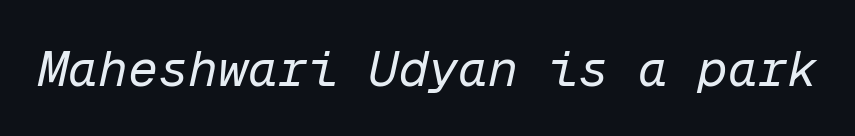
{"italic": "yes", "lean": "right", "slant_degrees": 12, "bold": "no", "weight": "regular", "width": "normal", "stroke_contrast": "low", "x_height": "medium", "monospaced": "yes", "underline": "no", "letter_spacing": "normal", "letter_spacing_em": 0.0, "glyph_px": 50}
